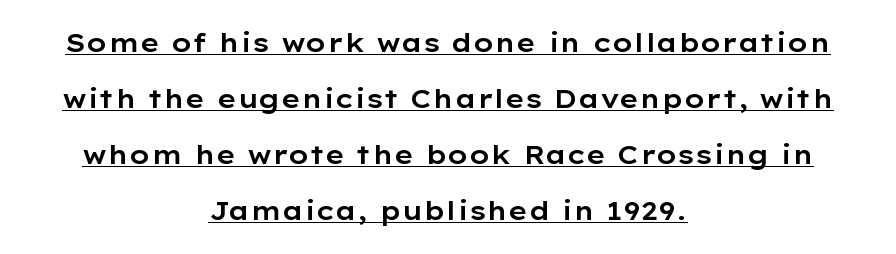
The block of text is sparse from top to bottom, with ample space between rows. Quick note: underline on. Upright lettering throughout. Caption: standard tracking, unaltered. A centered setting, common on invitations and titles, is used for this passage.
